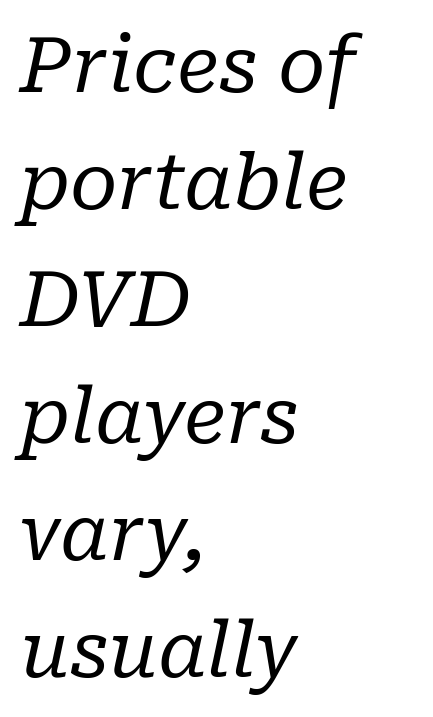
{"serif": "yes", "italic": "yes", "lean": "right", "slant_degrees": 10, "bold": "no", "weight": "regular", "width": "normal", "stroke_contrast": "low", "x_height": "medium", "monospaced": "no", "underline": "no", "align": "left", "line_spacing": "normal", "line_spacing_ratio": 1.52, "letter_spacing": "normal", "letter_spacing_em": 0.0, "glyph_px": 77}
